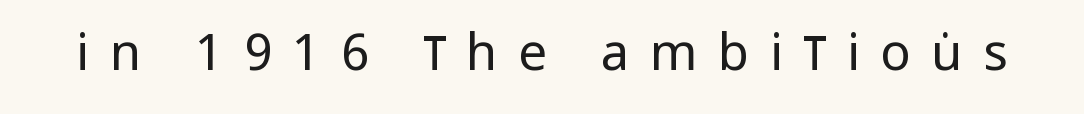
These lines are rendered in a variable-pitch font. The characters display no serif detailing; their extremities are plain. A typesetter would call this heavily tracked-out type. This rendering features lettering with no underline. Posture: upright roman.
